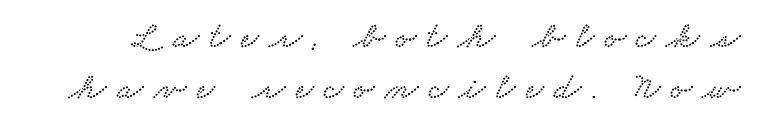
The image shows 38 px wide serif type; set normal line spacing (1.33x), unusually wide letter spacing (+0.29 em), not underlined; low stroke contrast and a small x-height.
